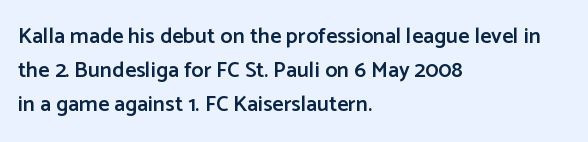
Students, note that the glyphs here touch the page at normal intervals. The line-height multiplier appears to be the usual default. Horizontal alignment here is leftward, the default for most running prose. Descenders are the only things crossing below the line. A bit beefed up — I'd call it semibold rather than bold. You can tell it's not italic because the verticals are truly vertical.
